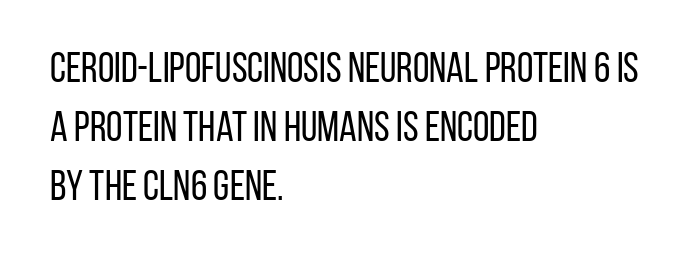
When letters stand straight like this, we call the style roman or upright. The baseline area is clear. Tracking value appears to be zero — textbook default spacing. The face used here is proportionally spaced, like ordinary book or web type.
